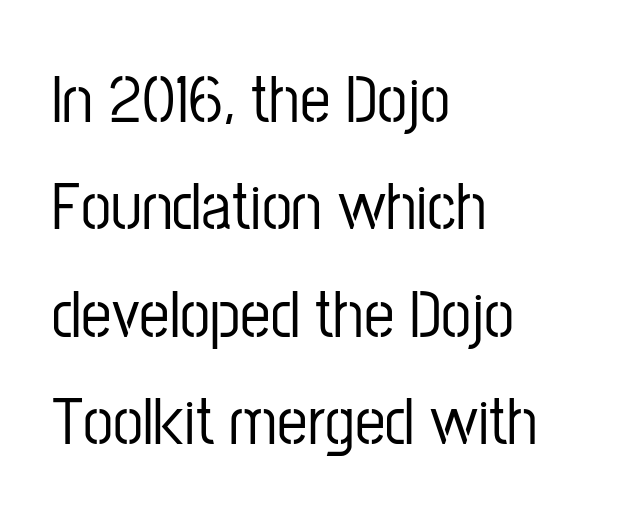
{"serif": "no", "italic": "no", "width": "condensed", "stroke_contrast": "low", "x_height": "medium", "monospaced": "no", "underline": "no", "align": "left", "line_spacing": "normal", "line_spacing_ratio": 1.58, "letter_spacing": "normal", "letter_spacing_em": 0.0, "glyph_px": 68}
